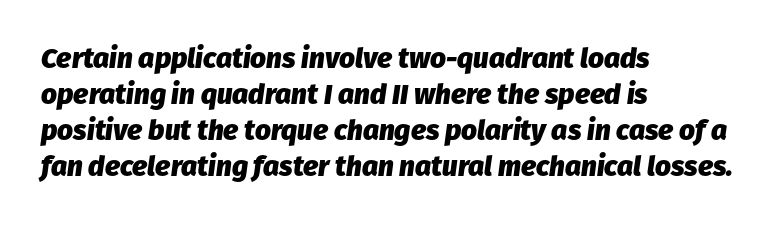
{"italic": "yes", "lean": "right", "slant_degrees": 8, "bold": "yes", "weight": "heavy", "width": "normal", "stroke_contrast": "low", "x_height": "medium", "monospaced": "no", "underline": "no", "align": "left", "line_spacing": "normal", "line_spacing_ratio": 1.29, "letter_spacing": "normal", "letter_spacing_em": 0.0, "glyph_px": 28}
